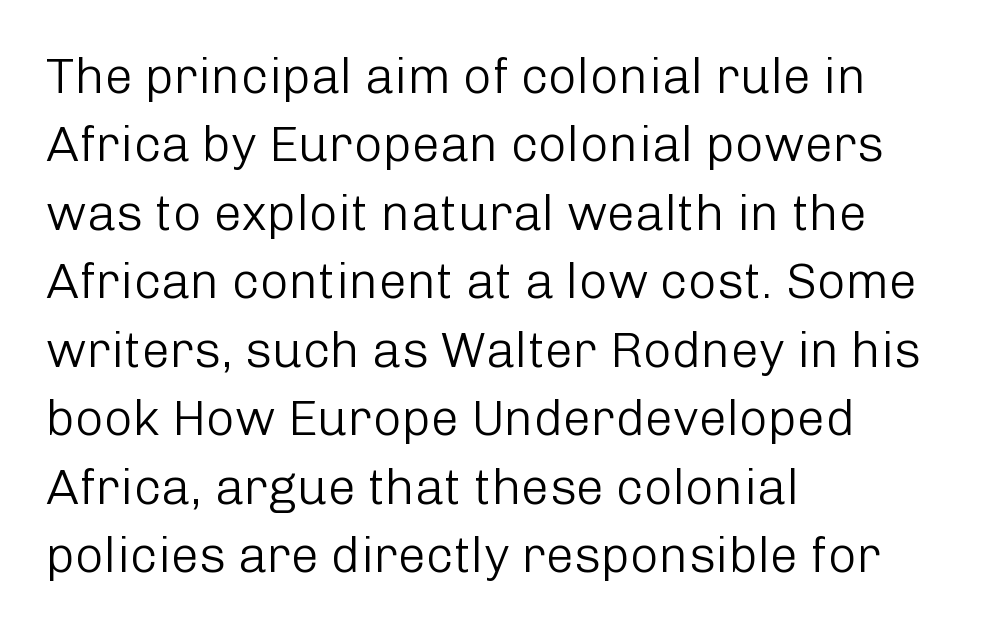
This rendering leaves character spacing at its baseline value. Bare-footed words on every line. Italic? Not at all — the glyphs are vertical. The typesetting does not lean heavy: it is not bold.
